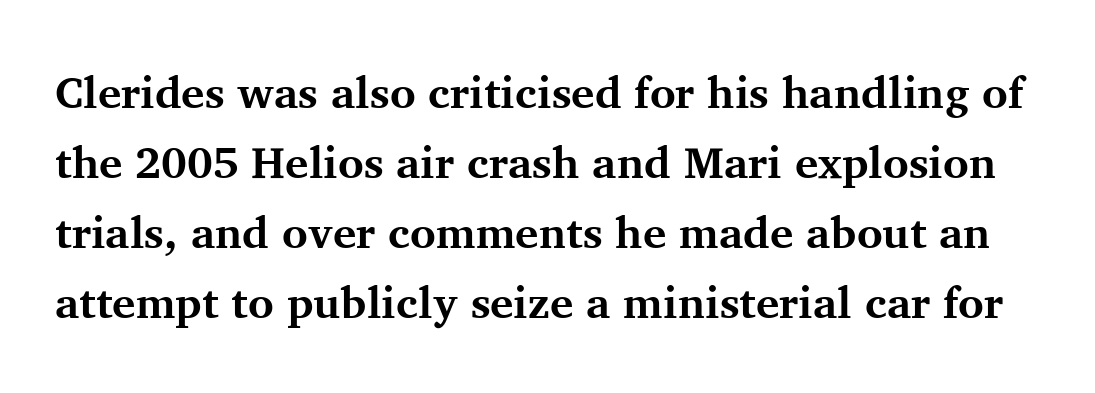
Q: Is the text bold? A: Yes.
Q: Is the text italic (slanted)? A: No, it is upright.
Q: Is the typeface a serif or a sans-serif typeface? A: Serif.
Q: Is the text underlined? A: No.
Q: Is the spacing between letters normal or unusually wide? A: Normal.
Q: Is the spacing between lines tight, normal or loose? A: Normal.
Q: Width (condensed, normal, or wide)? A: Normal.
Q: Stroke contrast? A: Medium.
Q: x-height? A: Medium.
Q: Monospaced? A: No.
